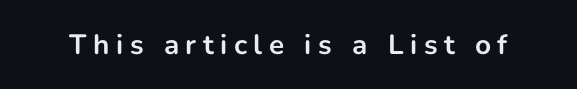
Serifs: no, the terminals of the letterforms are clean. Posture: upright roman. Spacing verdict: proportional, widths tailored to each character. The gap between lines stays unmarked. A dark, heavy texture on the line: the type is bold.
